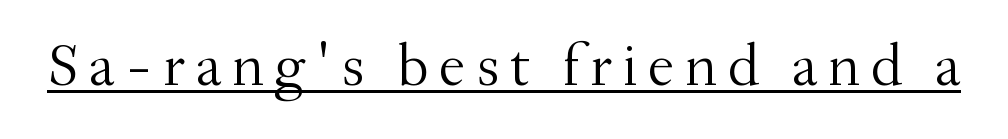
Each stroke keeps to a modest, everyday thickness or less. Ascenders rise straight up at ninety degrees. A baseline rule has been typeset under these characters. The typeface chosen for these lines features serifs.
